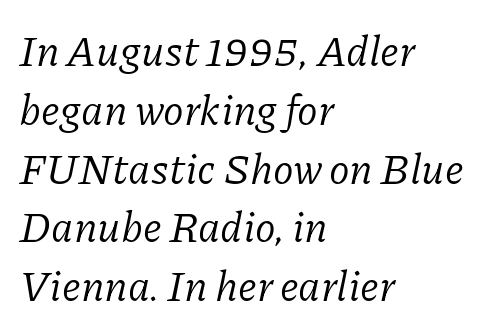
Reading down the block, your eye returns to a fixed left position each line. Nothing heavy about these letters — not bold at all. Looks like regular typesetting: each glyph gets only the width it needs. Italic: yes, the glyphs are oblique.
